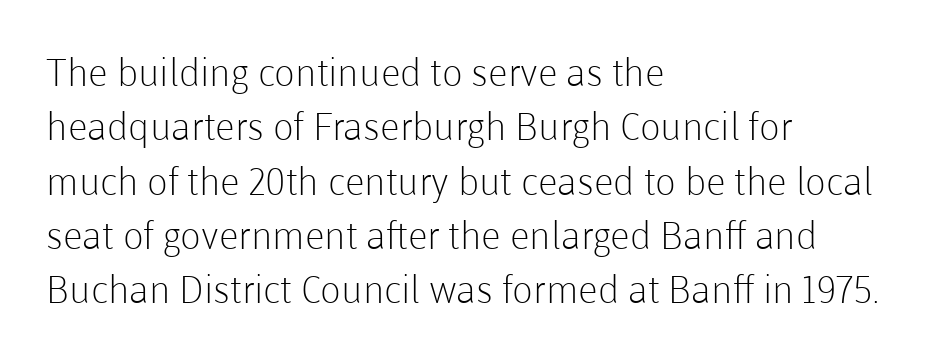
{"serif": "no", "italic": "no", "bold": "no", "weight": "light", "width": "normal", "stroke_contrast": "low", "x_height": "medium", "monospaced": "no", "underline": "no", "align": "left", "line_spacing": "normal", "line_spacing_ratio": 1.43, "letter_spacing": "normal", "letter_spacing_em": 0.0, "glyph_px": 38}
